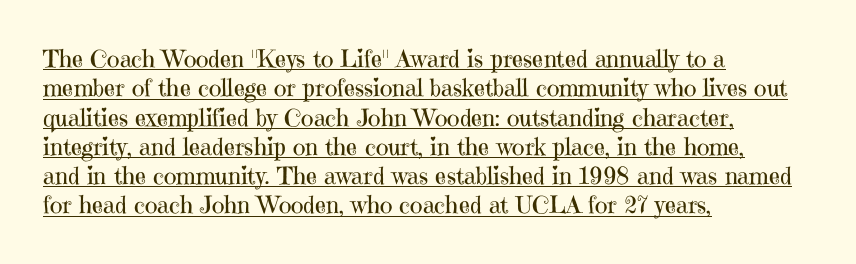
The image shows 24 px text type, upright; set left-aligned, line spacing 1.22x, normal letter spacing, underlined.
